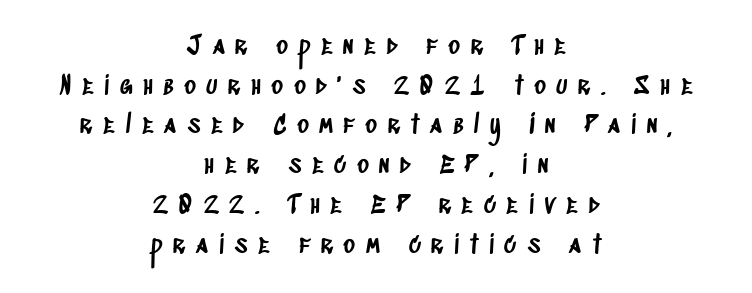
The image shows 25 px text type; set centered, normal line spacing (1.59x), unusually wide letter spacing (+0.42 em), not underlined.
